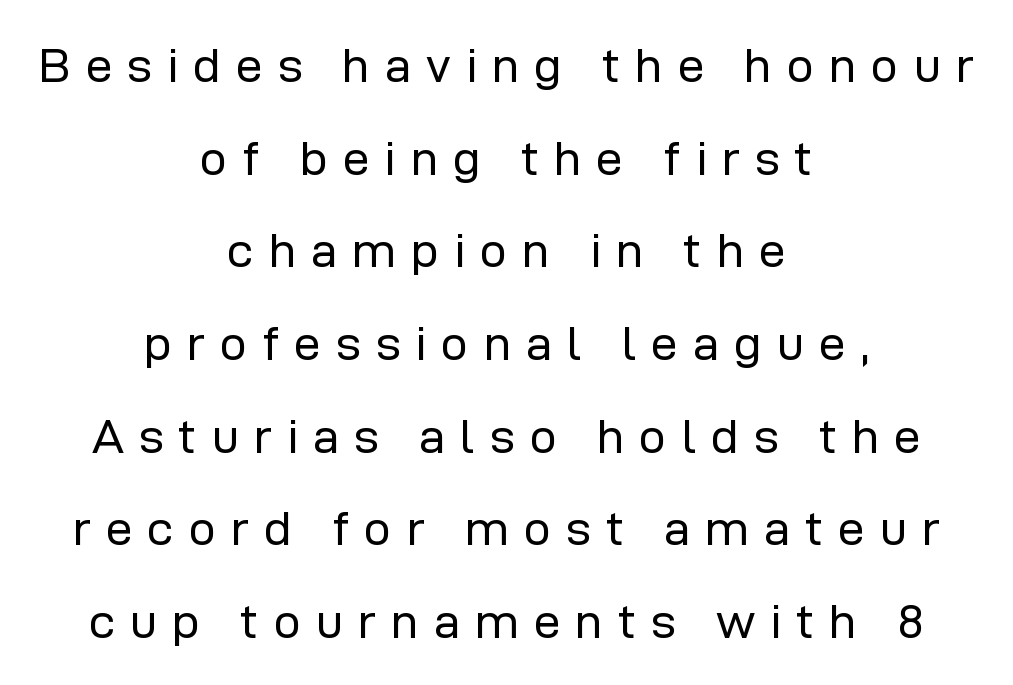
The image shows 48 px regular-weight sans-serif type, upright; set centered, loose line spacing (1.93x), unusually wide letter spacing (+0.31 em), not underlined; low stroke contrast and a medium x-height.
